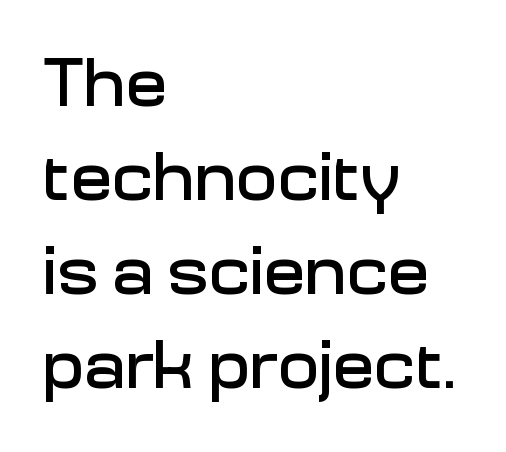
The image shows 69 px sans-serif type, upright; set left-aligned, normal line spacing (1.36x), normal letter spacing, not underlined; low stroke contrast and a medium x-height.
